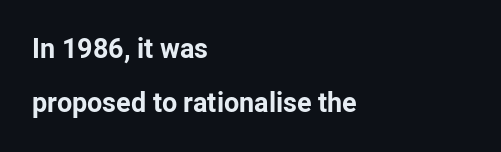
Decoration check: the copy has no underline. Whoever set this chose breathing room over compactness in the vertical rhythm. Tracking value appears to be zero — textbook default spacing. Does the copy run flush right? No — it runs flush left. It's the straight-up-and-down kind of type. In terms of weight, the rendering is a true, heavy bold.
